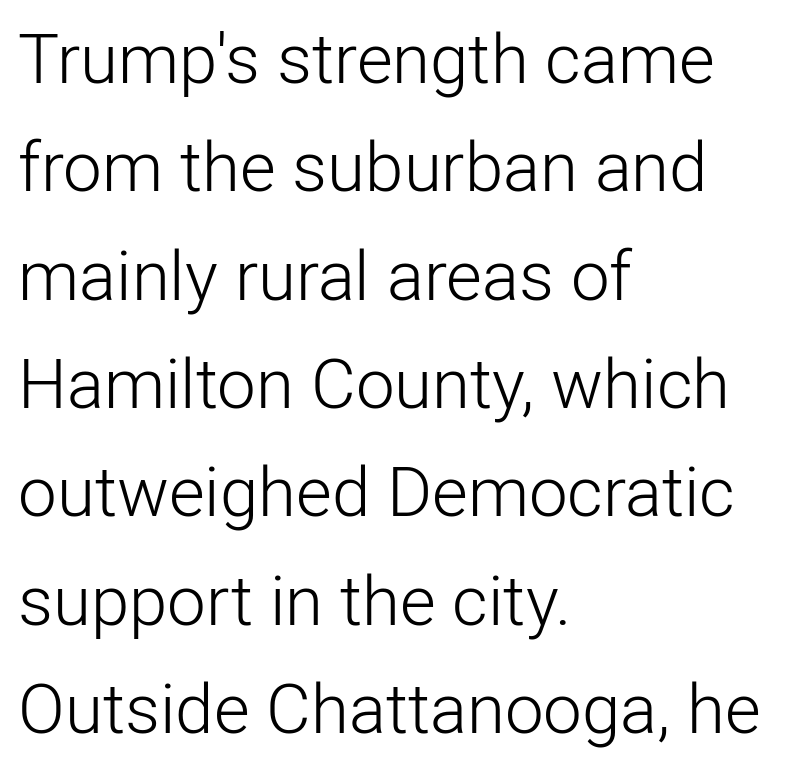
Q: Is the text bold? A: No.
Q: Is the text italic (slanted)? A: No, it is upright.
Q: Is the typeface a serif or a sans-serif typeface? A: Sans-serif.
Q: Is the text underlined? A: No.
Q: How is the paragraph aligned? A: Left-aligned.
Q: Is the spacing between letters normal or unusually wide? A: Normal.
Q: Is the spacing between lines tight, normal or loose? A: Normal.
Q: Width (condensed, normal, or wide)? A: Normal.
Q: Stroke contrast? A: Low.
Q: x-height? A: Medium.
Q: Monospaced? A: No.
